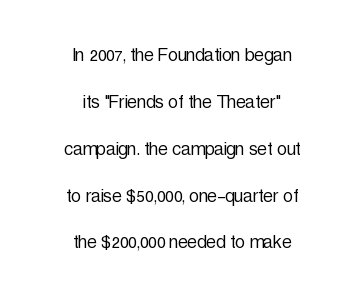
The lines are quadded center. The axis of the letterforms is exactly vertical. Is this a heavy cut? Hardly; it is regular or lighter. The baseline area is clear. You could fit nearly another row in the gap between these rows. In terms of letterspacing, this is plain default setting.
